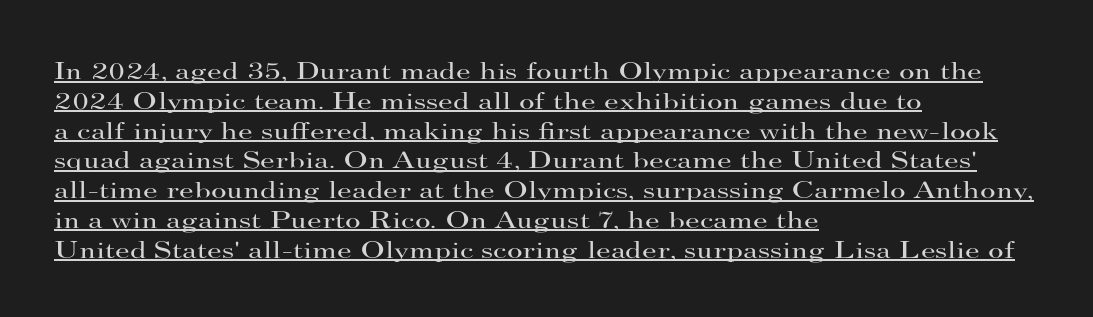
{"italic": "no", "bold": "no", "underline": "yes", "align": "left", "line_spacing_ratio": 1.24, "letter_spacing": "normal", "letter_spacing_em": 0.0, "glyph_px": 24}
